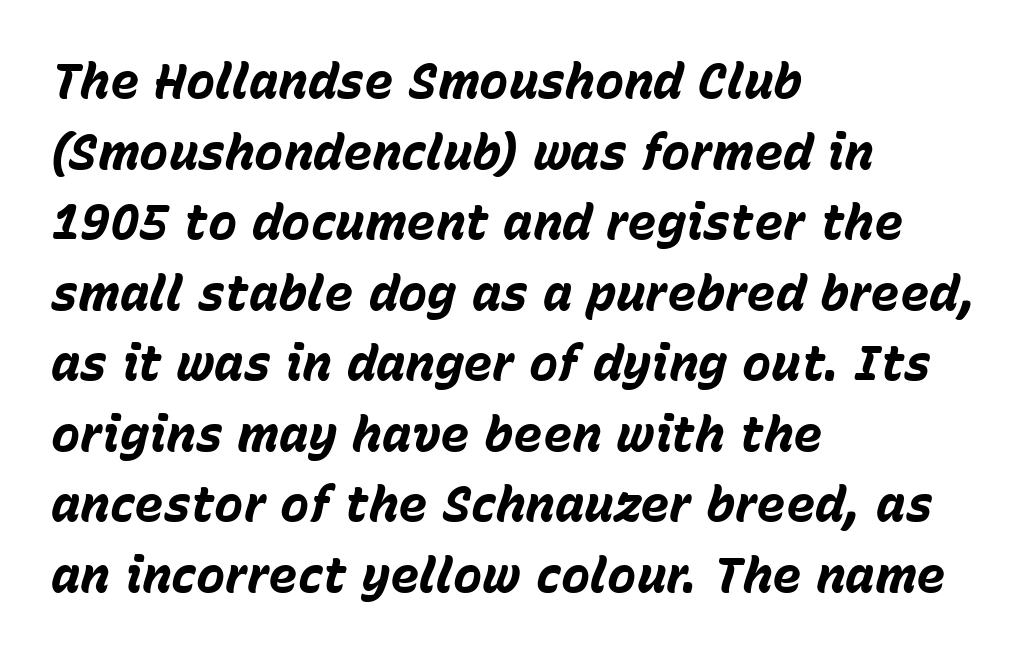
Q: Is the text bold? A: Yes.
Q: Is the text italic (slanted)? A: Yes, it leans right by about 15 degrees.
Q: Is the text underlined? A: No.
Q: How is the paragraph aligned? A: Left-aligned.
Q: Is the spacing between letters normal or unusually wide? A: Normal.
Q: Is the spacing between lines tight, normal or loose? A: Normal.
Q: Width (condensed, normal, or wide)? A: Normal.
Q: Stroke contrast? A: Low.
Q: x-height? A: Medium.
Q: Monospaced? A: No.
